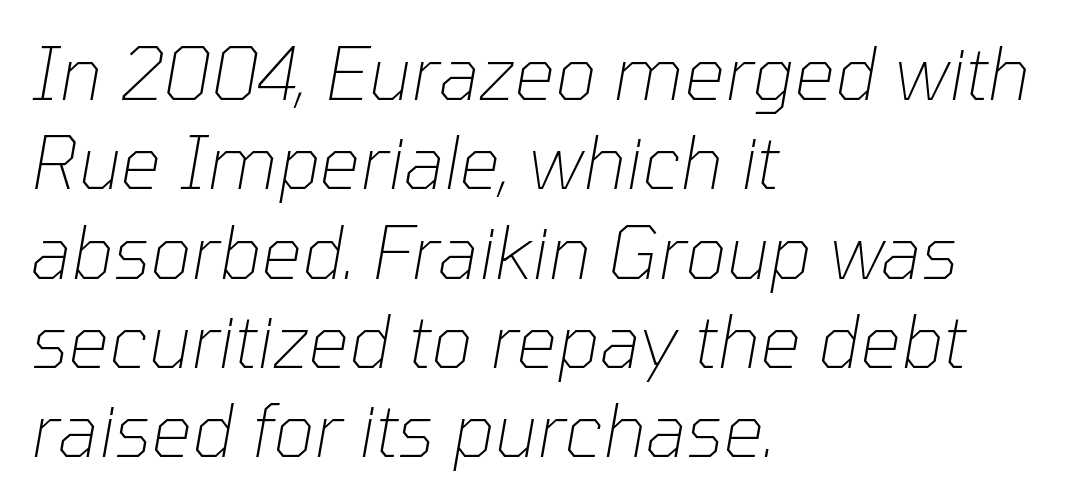
{"italic": "yes", "lean": "right", "slant_degrees": 10, "bold": "no", "weight": "thin", "width": "normal", "stroke_contrast": "low", "x_height": "medium", "monospaced": "no", "underline": "no", "align": "left", "line_spacing_ratio": 1.24, "letter_spacing": "normal", "letter_spacing_em": 0.0, "glyph_px": 72}
